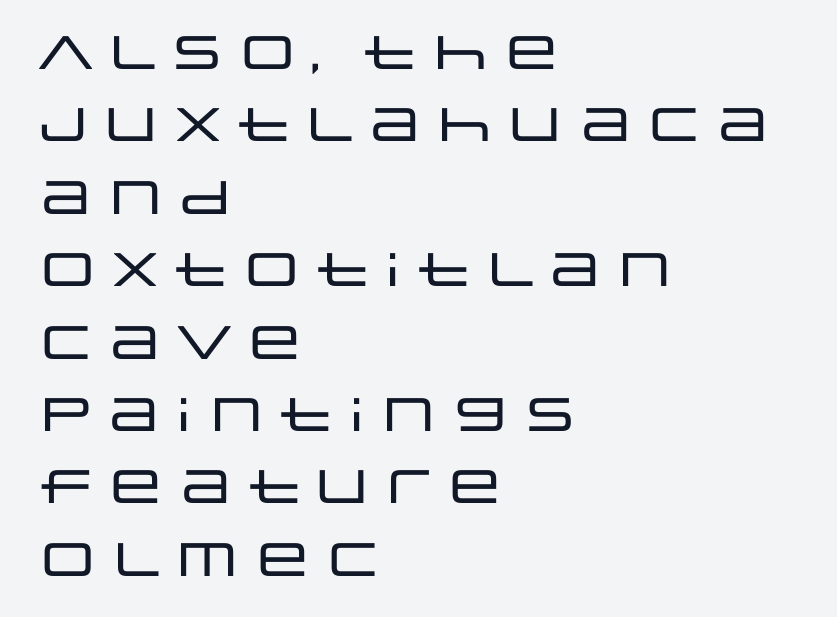
{"serif": "no", "italic": "no", "width": "wide", "stroke_contrast": "low", "x_height": "large", "monospaced": "no", "underline": "no", "align": "left", "line_spacing": "normal", "line_spacing_ratio": 1.54, "letter_spacing": "normal", "letter_spacing_em": 0.0, "glyph_px": 47}
